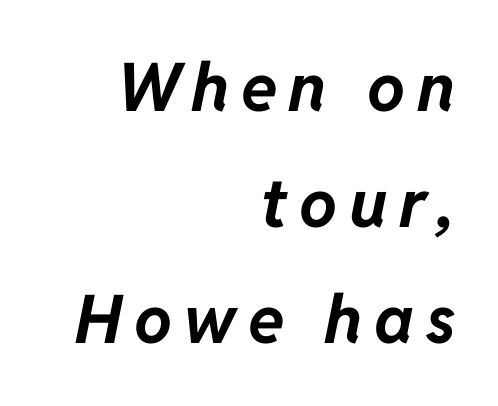
Q: Is the text bold? A: Yes.
Q: Is the text italic (slanted)? A: Yes, it leans right by about 11 degrees.
Q: Is the text underlined? A: No.
Q: How is the paragraph aligned? A: Right-aligned.
Q: Width (condensed, normal, or wide)? A: Normal.
Q: Stroke contrast? A: Low.
Q: x-height? A: Medium.
Q: Monospaced? A: No.
